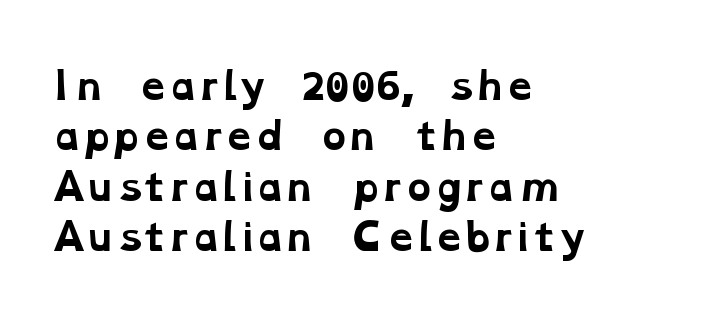
Q: Is the text bold? A: Yes.
Q: Is the typeface a serif or a sans-serif typeface? A: Serif.
Q: Is the text underlined? A: No.
Q: How is the paragraph aligned? A: Left-aligned.
Q: Is the spacing between letters normal or unusually wide? A: Normal.
Q: Is the spacing between lines tight, normal or loose? A: Normal.
Q: Width (condensed, normal, or wide)? A: Wide.
Q: Stroke contrast? A: Low.
Q: x-height? A: Medium.
Q: Monospaced? A: No.
